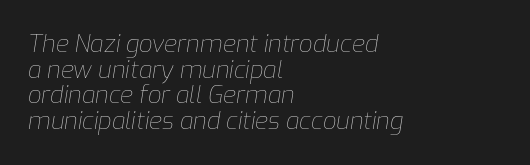
Q: Is the text bold? A: No.
Q: Is the text italic (slanted)? A: Yes, it leans right by about 9 degrees.
Q: Is the text underlined? A: No.
Q: How is the paragraph aligned? A: Left-aligned.
Q: Is the spacing between letters normal or unusually wide? A: Normal.
Q: Is the spacing between lines tight, normal or loose? A: Tight.
